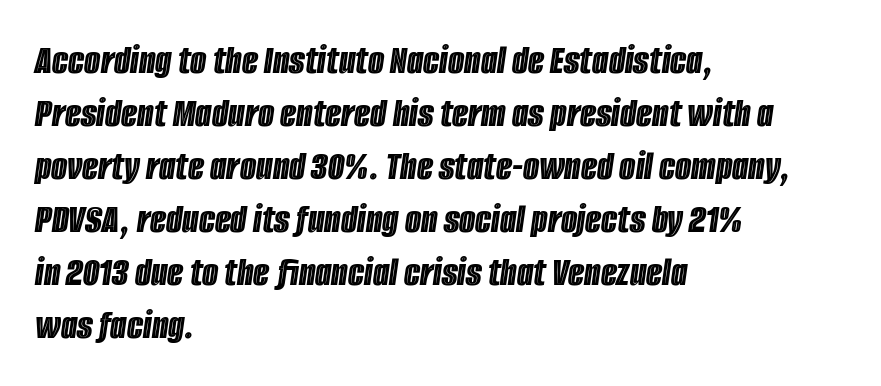
Q: Is the text italic (slanted)? A: Yes, it leans right by about 8 degrees.
Q: Is the text underlined? A: No.
Q: How is the paragraph aligned? A: Left-aligned.
Q: Is the spacing between letters normal or unusually wide? A: Normal.
Q: Is the spacing between lines tight, normal or loose? A: Normal.
Q: Width (condensed, normal, or wide)? A: Condensed.
Q: x-height? A: Large.
Q: Monospaced? A: No.
